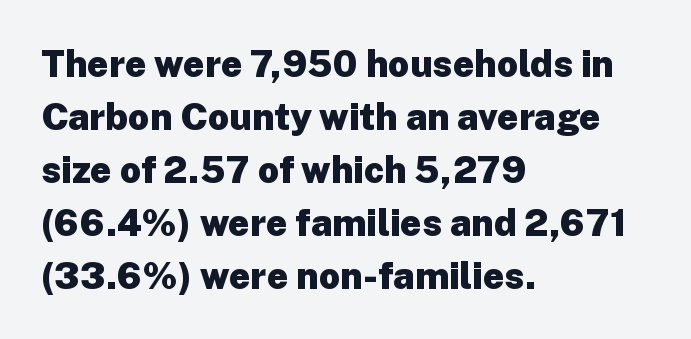
Spacing verdict: proportional, widths tailored to each character. You'd pick this weight for a headline — it's a proper bold. In terms of letterspacing, this is plain default setting. No feet cap the strokes, marking this as sans-serif type. Ordinary non-slanted type is in use.
